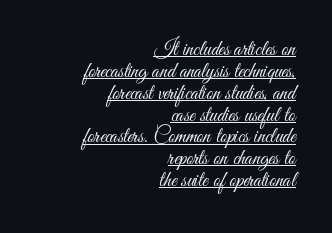
{"bold": "no", "underline": "yes", "align": "right", "line_spacing": "tight", "line_spacing_ratio": 1.04, "letter_spacing": "normal", "letter_spacing_em": 0.0, "glyph_px": 21}
